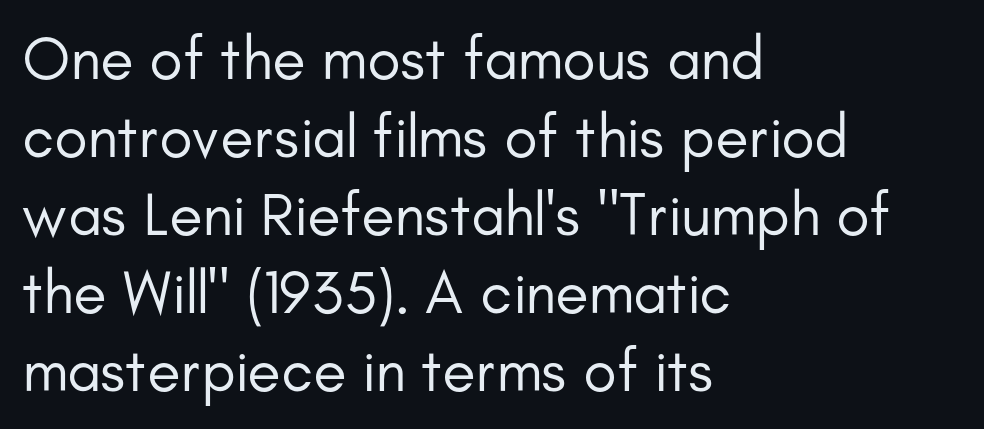
{"serif": "no", "italic": "no", "bold": "no", "weight": "regular", "width": "normal", "stroke_contrast": "low", "x_height": "small", "monospaced": "no", "underline": "no", "align": "left", "line_spacing": "normal", "line_spacing_ratio": 1.28, "letter_spacing": "normal", "letter_spacing_em": 0.0, "glyph_px": 61}
